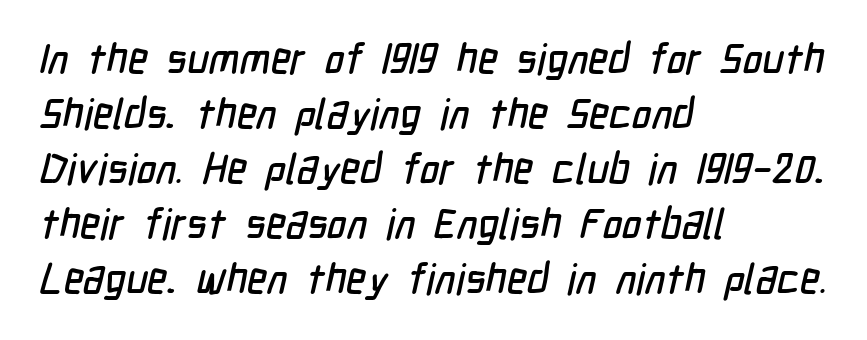
Q: Is the typeface a serif or a sans-serif typeface? A: Sans-serif.
Q: Is the text underlined? A: No.
Q: How is the paragraph aligned? A: Left-aligned.
Q: Is the spacing between letters normal or unusually wide? A: Normal.
Q: Is the spacing between lines tight, normal or loose? A: Normal.
Q: Width (condensed, normal, or wide)? A: Condensed.
Q: Stroke contrast? A: Low.
Q: x-height? A: Medium.
Q: Monospaced? A: No.
